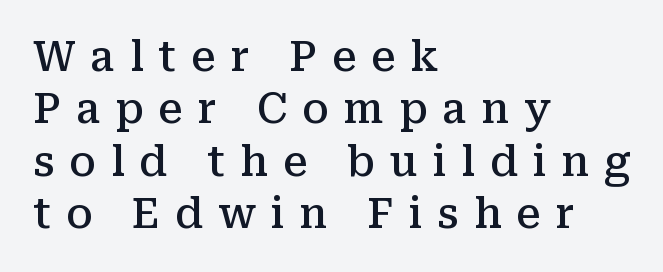
{"serif": "yes", "italic": "no", "bold": "semi", "weight": "semibold", "width": "normal", "stroke_contrast": "medium", "x_height": "medium", "monospaced": "no", "underline": "no", "align": "left", "line_spacing": "normal", "line_spacing_ratio": 1.28, "letter_spacing": "wide", "letter_spacing_em": 0.36, "glyph_px": 41}
